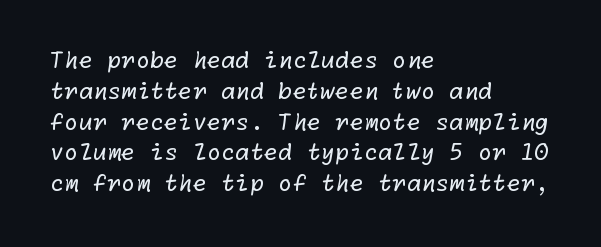
The image shows 23 px text type; set left-aligned, normal line spacing (1.34x), normal letter spacing, not underlined.
